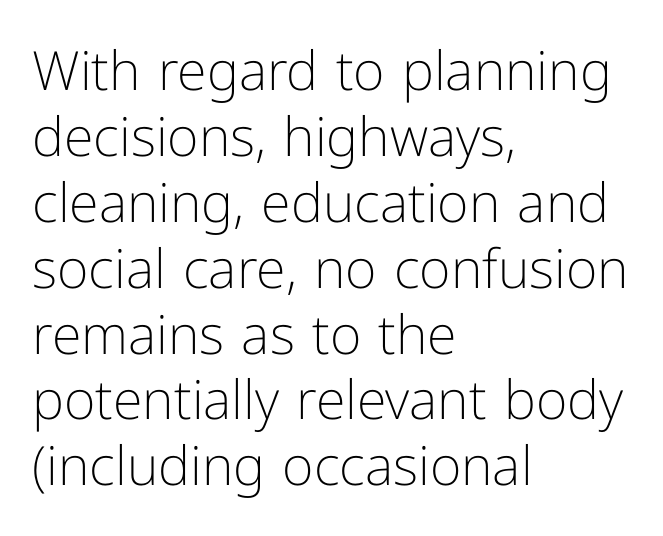
Q: Is the text bold? A: No.
Q: Is the text italic (slanted)? A: No, it is upright.
Q: Is the typeface a serif or a sans-serif typeface? A: Sans-serif.
Q: Is the text underlined? A: No.
Q: How is the paragraph aligned? A: Left-aligned.
Q: Is the spacing between letters normal or unusually wide? A: Normal.
Q: Width (condensed, normal, or wide)? A: Normal.
Q: Stroke contrast? A: Low.
Q: x-height? A: Medium.
Q: Monospaced? A: No.
